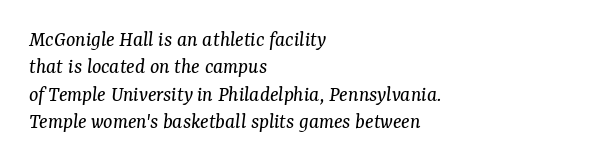
{"italic": "yes", "lean": "right", "slant_degrees": 7, "bold": "no", "underline": "no", "align": "left", "line_spacing_ratio": 1.24, "letter_spacing": "normal", "letter_spacing_em": 0.0, "glyph_px": 22}
